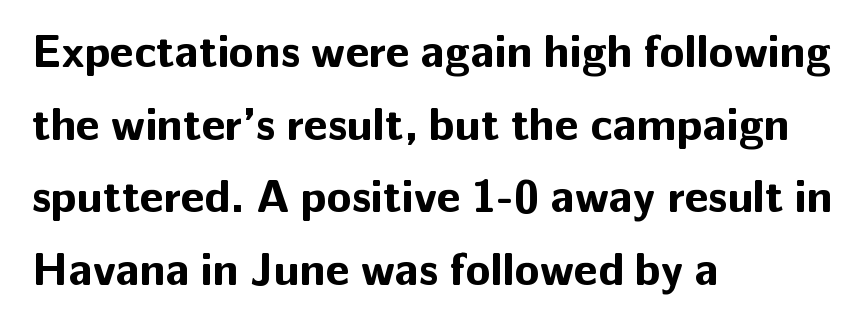
Character widths vary here, with narrow letters taking less room than wide ones. Letterform terminals end flat and unadorned throughout the passage. This sample uses plain, unmodified letter spacing. The passage shown is emphatically bold.
